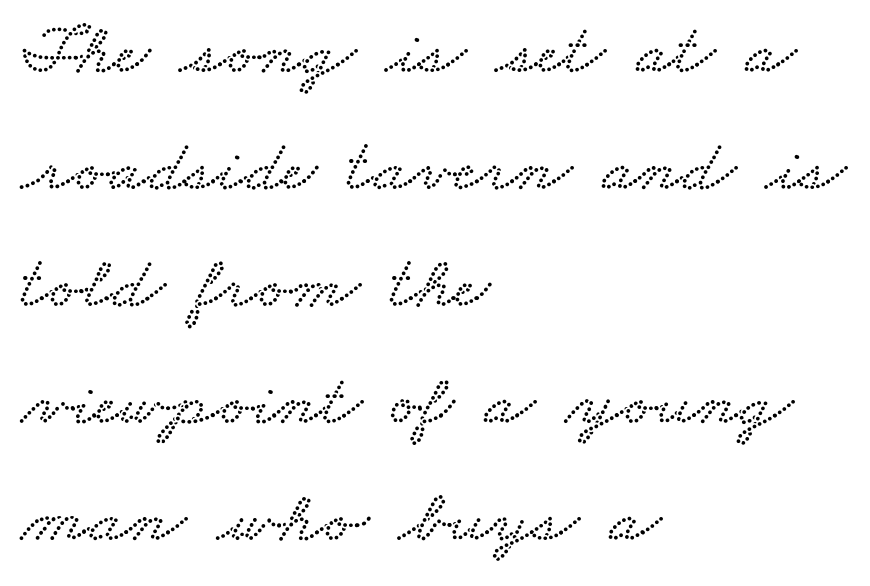
{"width": "wide", "stroke_contrast": "low", "x_height": "small", "monospaced": "no", "underline": "no", "align": "left", "line_spacing": "normal", "line_spacing_ratio": 1.56, "letter_spacing": "normal", "letter_spacing_em": 0.0, "glyph_px": 75}
